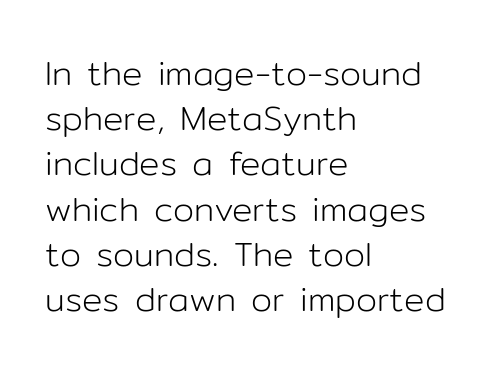
Q: Is the text bold? A: No.
Q: Is the text italic (slanted)? A: No, it is upright.
Q: Is the typeface a serif or a sans-serif typeface? A: Sans-serif.
Q: Is the text underlined? A: No.
Q: How is the paragraph aligned? A: Left-aligned.
Q: Is the spacing between letters normal or unusually wide? A: Normal.
Q: Is the spacing between lines tight, normal or loose? A: Normal.
Q: Width (condensed, normal, or wide)? A: Normal.
Q: Stroke contrast? A: Low.
Q: x-height? A: Medium.
Q: Monospaced? A: No.
